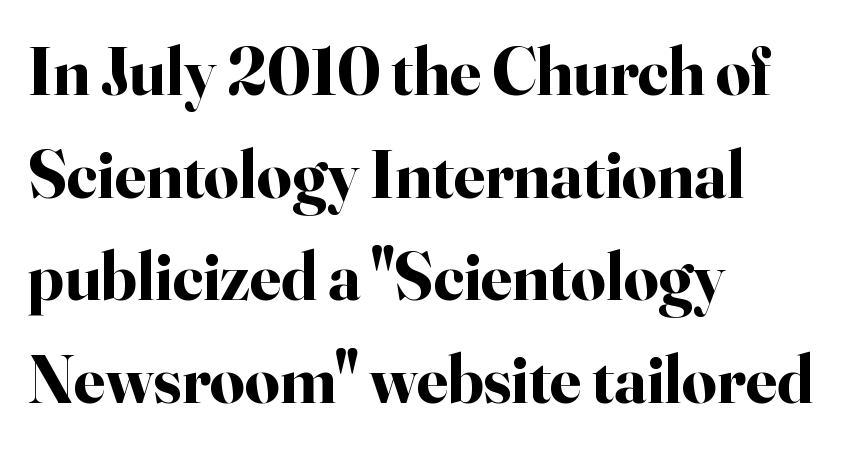
Q: Is the text bold? A: Yes.
Q: Is the text italic (slanted)? A: No, it is upright.
Q: Is the typeface a serif or a sans-serif typeface? A: Serif.
Q: Is the text underlined? A: No.
Q: How is the paragraph aligned? A: Left-aligned.
Q: Is the spacing between letters normal or unusually wide? A: Normal.
Q: Is the spacing between lines tight, normal or loose? A: Normal.
Q: Width (condensed, normal, or wide)? A: Normal.
Q: Stroke contrast? A: High.
Q: x-height? A: Small.
Q: Monospaced? A: No.
